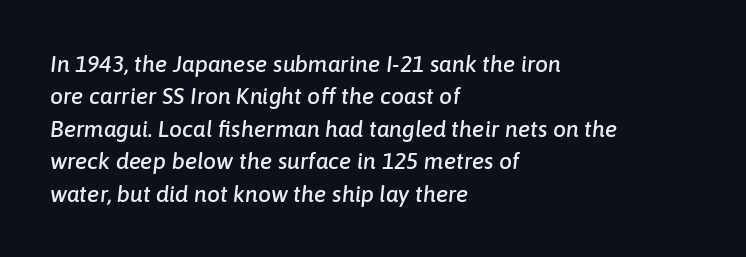
The image shows 23 px text type, italic (leaning right); set left-aligned, normal line spacing (1.41x), normal letter spacing, not underlined.
